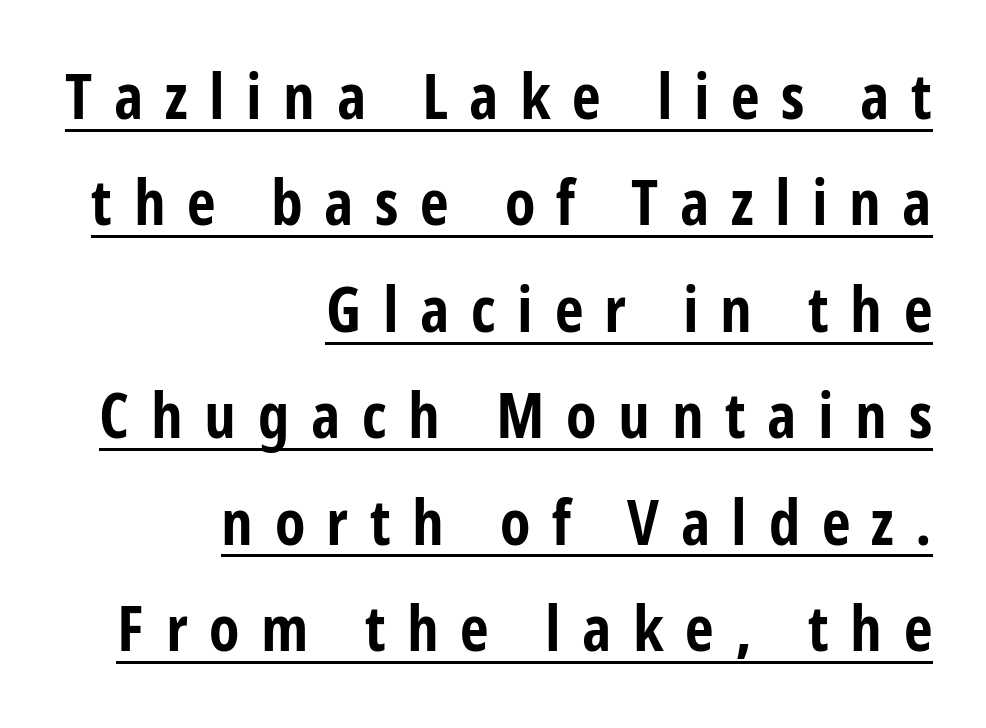
{"serif": "no", "italic": "no", "bold": "yes", "weight": "bold", "width": "condensed", "stroke_contrast": "low", "x_height": "medium", "monospaced": "no", "underline": "yes", "align": "right", "line_spacing": "normal", "line_spacing_ratio": 1.69, "letter_spacing": "wide", "letter_spacing_em": 0.34, "glyph_px": 63}
